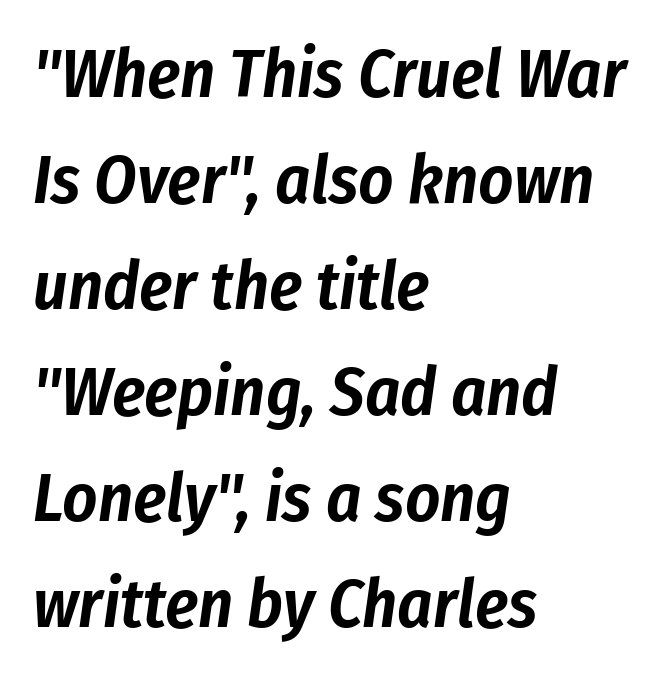
The image shows 68 px condensed type, italic (leaning right); set left-aligned, normal line spacing (1.56x), normal letter spacing, not underlined; low stroke contrast and a medium x-height.
